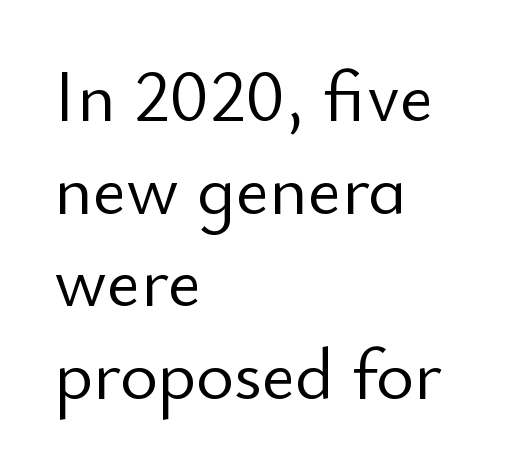
Q: Is the text bold? A: No.
Q: Is the text italic (slanted)? A: No, it is upright.
Q: Is the typeface a serif or a sans-serif typeface? A: Sans-serif.
Q: Is the text underlined? A: No.
Q: How is the paragraph aligned? A: Left-aligned.
Q: Is the spacing between letters normal or unusually wide? A: Normal.
Q: Is the spacing between lines tight, normal or loose? A: Normal.
Q: Width (condensed, normal, or wide)? A: Normal.
Q: Stroke contrast? A: Low.
Q: x-height? A: Small.
Q: Monospaced? A: No.
